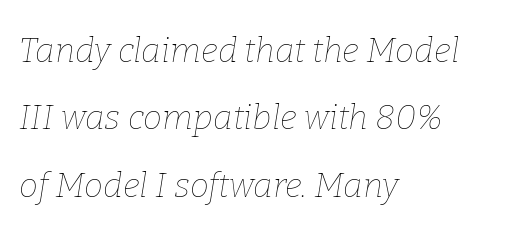
{"italic": "yes", "lean": "right", "slant_degrees": 9, "bold": "no", "weight": "thin", "width": "normal", "stroke_contrast": "low", "x_height": "medium", "monospaced": "no", "underline": "no", "align": "left", "line_spacing": "loose", "line_spacing_ratio": 1.98, "letter_spacing": "normal", "letter_spacing_em": 0.0, "glyph_px": 34}
